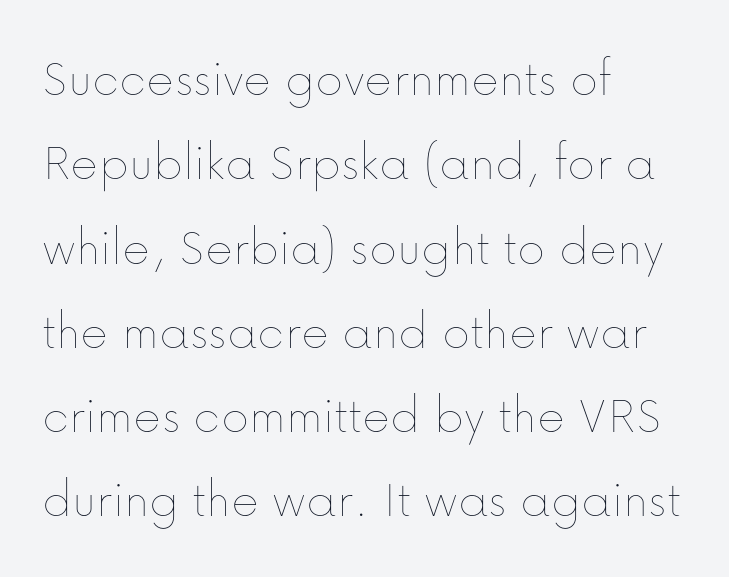
The image shows 53 px thin type, upright; set left-aligned, normal line spacing (1.59x), normal letter spacing, not underlined; low stroke contrast and a medium x-height.
